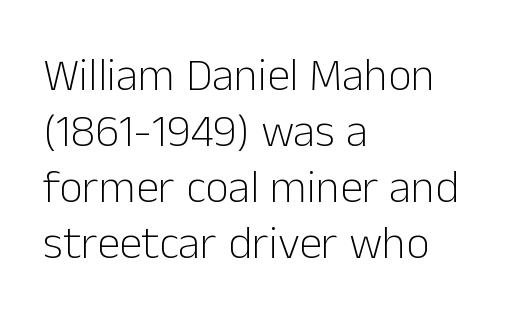
Q: Is the text bold? A: No.
Q: Is the text italic (slanted)? A: No, it is upright.
Q: Is the typeface a serif or a sans-serif typeface? A: Sans-serif.
Q: Is the text underlined? A: No.
Q: How is the paragraph aligned? A: Left-aligned.
Q: Is the spacing between letters normal or unusually wide? A: Normal.
Q: Width (condensed, normal, or wide)? A: Normal.
Q: Stroke contrast? A: Low.
Q: x-height? A: Medium.
Q: Monospaced? A: No.
